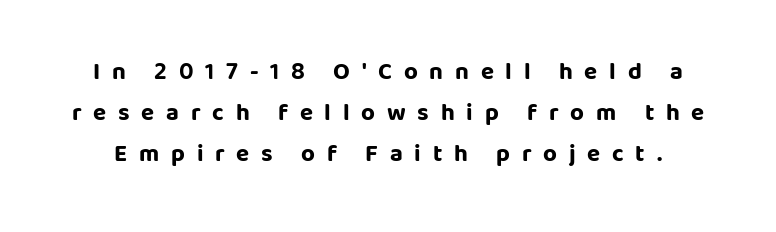
Q: Is the text bold? A: Yes.
Q: Is the text italic (slanted)? A: No, it is upright.
Q: Is the text underlined? A: No.
Q: Is the spacing between letters normal or unusually wide? A: Unusually wide.
